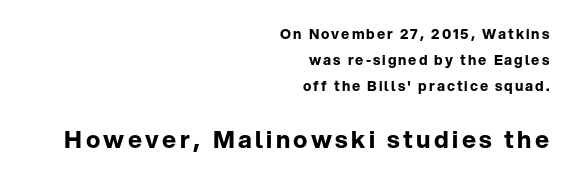
All the whitespace from short lines collects on the left. The specimen reads as upright at a glance. The space directly below the letters is spotless. Stroke thickness is high; the sample reads as a true bold. The rendering enlarges the type as you move from the upper chunk to the lower.
